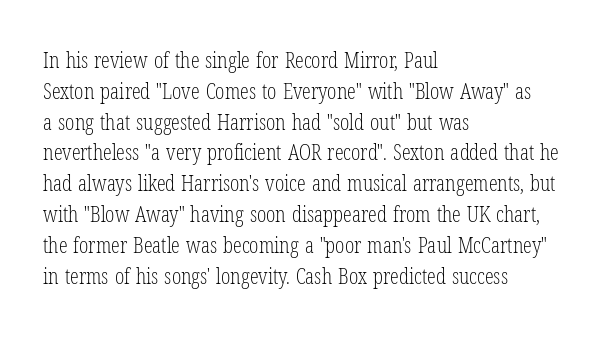
Summary of vertical rhythm: regular, with standard interline spacing. Short note: letters normally spaced. The font's upright variant was chosen for this text. Casual observation: everything's shoved over to the left.
